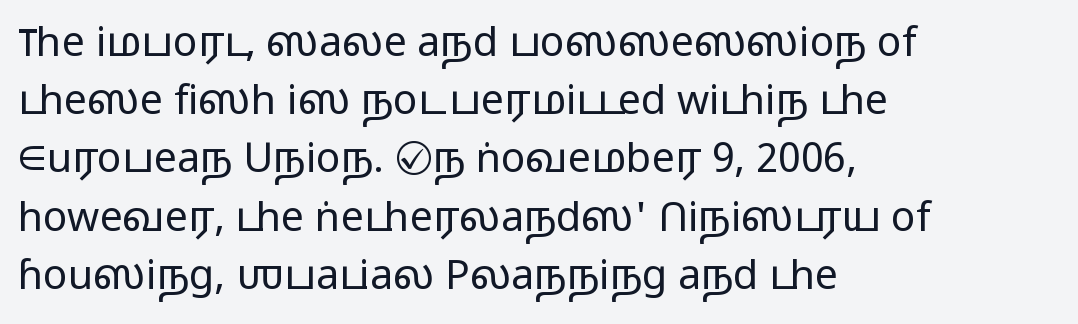
I'd call this a sans setting — the letters go barefoot. What's the leading like? Ordinary, nothing unusual. A light-to-regular cut is what we see here. Characters follow at the spacing the type designer built in.
